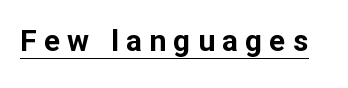
The image shows 30 px bold sans-serif type, upright; set unusually wide letter spacing (+0.24 em), underlined; low stroke contrast and a medium x-height.
